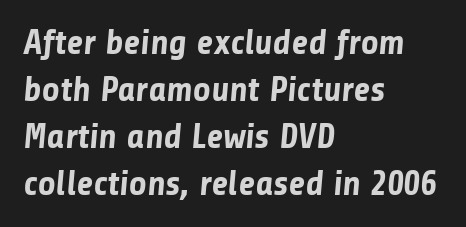
Q: Is the text bold? A: Yes.
Q: Is the typeface a serif or a sans-serif typeface? A: Sans-serif.
Q: Is the text underlined? A: No.
Q: How is the paragraph aligned? A: Left-aligned.
Q: Is the spacing between letters normal or unusually wide? A: Normal.
Q: Is the spacing between lines tight, normal or loose? A: Normal.
Q: Width (condensed, normal, or wide)? A: Normal.
Q: Stroke contrast? A: Low.
Q: x-height? A: Medium.
Q: Monospaced? A: No.
